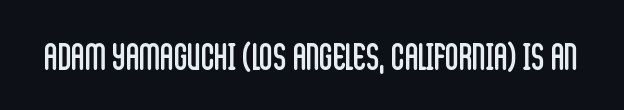
{"serif": "no", "italic": "no", "bold": "no", "weight": "regular", "width": "condensed", "stroke_contrast": "low", "x_height": "large", "monospaced": "no", "underline": "no", "letter_spacing": "normal", "letter_spacing_em": 0.0, "glyph_px": 37}
